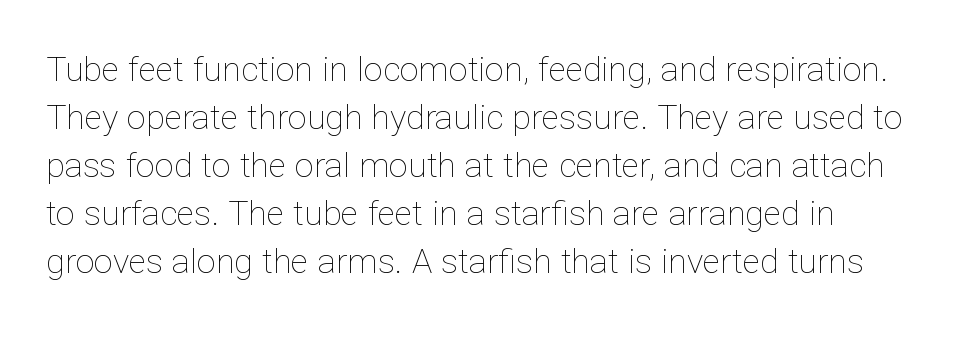
{"italic": "no", "bold": "no", "weight": "thin", "width": "normal", "stroke_contrast": "low", "x_height": "medium", "monospaced": "no", "underline": "no", "line_spacing": "normal", "line_spacing_ratio": 1.41, "letter_spacing": "normal", "letter_spacing_em": 0.0, "glyph_px": 34}
